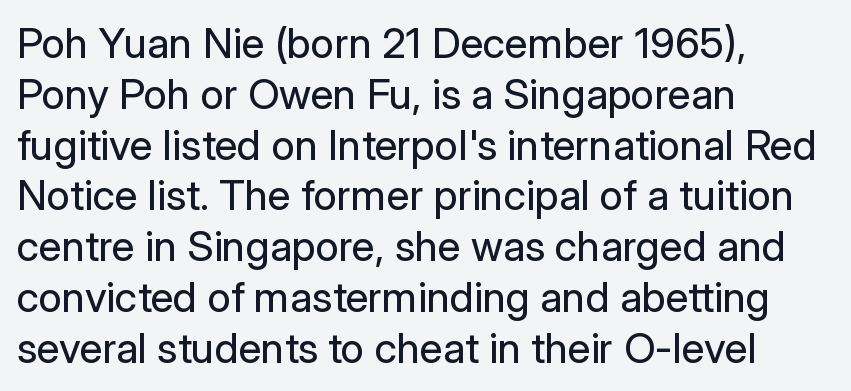
Q: Is the text bold? A: No.
Q: Is the text italic (slanted)? A: No, it is upright.
Q: Is the typeface a serif or a sans-serif typeface? A: Sans-serif.
Q: Is the text underlined? A: No.
Q: How is the paragraph aligned? A: Left-aligned.
Q: Is the spacing between letters normal or unusually wide? A: Normal.
Q: Width (condensed, normal, or wide)? A: Normal.
Q: Stroke contrast? A: Low.
Q: x-height? A: Medium.
Q: Monospaced? A: No.
